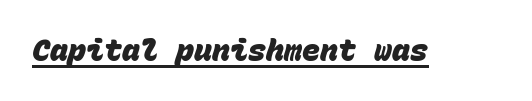
Q: Is the text bold? A: Yes.
Q: Is the typeface a serif or a sans-serif typeface? A: Sans-serif.
Q: Is the text underlined? A: Yes.
Q: Is the spacing between letters normal or unusually wide? A: Normal.
Q: Width (condensed, normal, or wide)? A: Normal.
Q: Stroke contrast? A: Low.
Q: x-height? A: Large.
Q: Monospaced? A: Yes.
